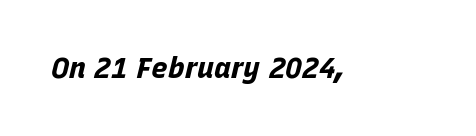
Students, note that the glyphs here touch the page at normal intervals. Stroke thickness is high; the sample reads as a true bold. Each letter keeps its own natural width here, so spacing adapts to shape. The text carries the slant typical of an italic or oblique font. Has an underline been added? It has not.
